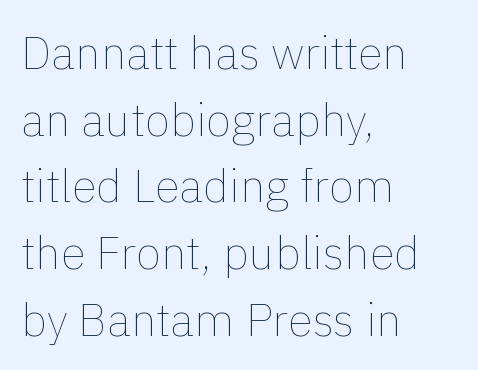
Q: Is the text bold? A: No.
Q: Is the text italic (slanted)? A: No, it is upright.
Q: Is the text underlined? A: No.
Q: How is the paragraph aligned? A: Left-aligned.
Q: Is the spacing between letters normal or unusually wide? A: Normal.
Q: Is the spacing between lines tight, normal or loose? A: Normal.
Q: Width (condensed, normal, or wide)? A: Normal.
Q: x-height? A: Medium.
Q: Monospaced? A: No.
